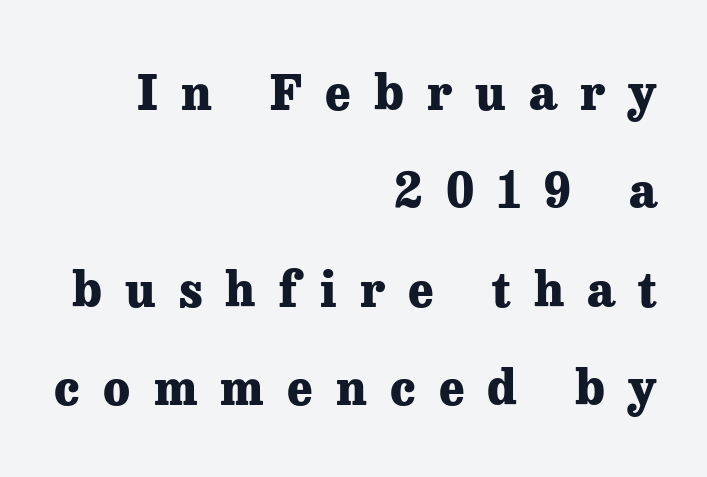
Q: Is the text bold? A: Yes.
Q: Is the text italic (slanted)? A: No, it is upright.
Q: Is the typeface a serif or a sans-serif typeface? A: Serif.
Q: Is the text underlined? A: No.
Q: How is the paragraph aligned? A: Right-aligned.
Q: Is the spacing between letters normal or unusually wide? A: Unusually wide.
Q: Is the spacing between lines tight, normal or loose? A: Loose.
Q: Width (condensed, normal, or wide)? A: Normal.
Q: Stroke contrast? A: Low.
Q: x-height? A: Medium.
Q: Monospaced? A: No.
